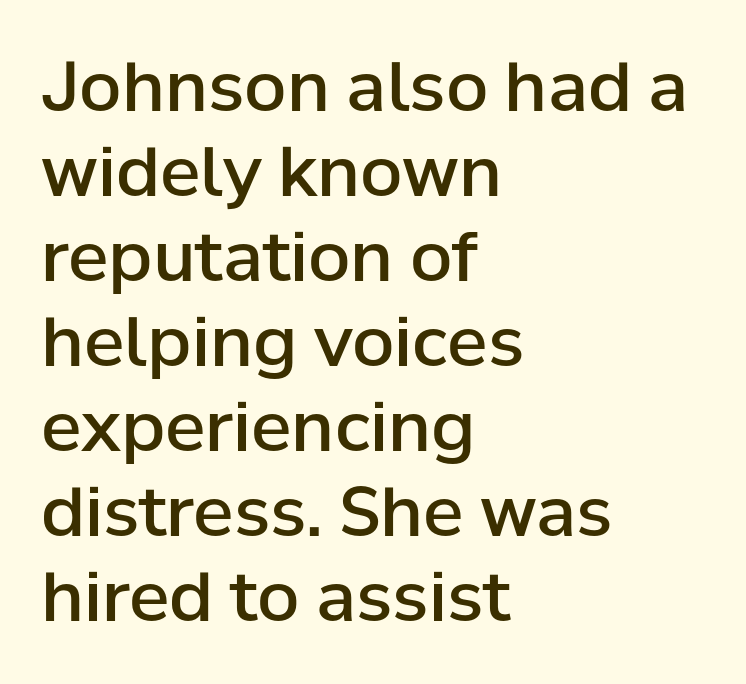
Q: Is the text bold? A: Semi-bold.
Q: Is the text italic (slanted)? A: No, it is upright.
Q: Is the typeface a serif or a sans-serif typeface? A: Sans-serif.
Q: Is the text underlined? A: No.
Q: How is the paragraph aligned? A: Left-aligned.
Q: Is the spacing between letters normal or unusually wide? A: Normal.
Q: Is the spacing between lines tight, normal or loose? A: Normal.
Q: Width (condensed, normal, or wide)? A: Normal.
Q: Stroke contrast? A: Low.
Q: x-height? A: Medium.
Q: Monospaced? A: No.
